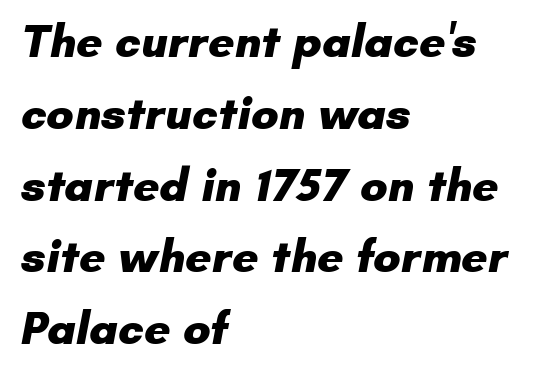
Nope, no serifs anywhere on these letters. You could call the tracking neutral — neither tight nor loose. What's the leading like? Ordinary, nothing unusual. Rule under the text: the space is simply empty. The glyphs have the mass of a bold cut.
